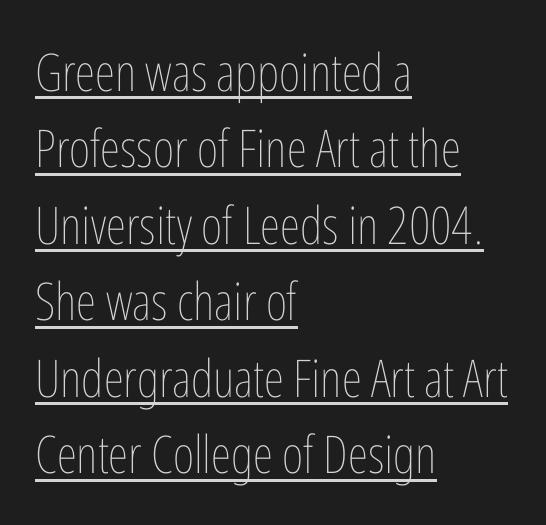
Style check: upright. The rendering uses natural spacing where letterforms have individual widths. Each word holds together tightly as a unit, with standard inter-letter gaps. The cut favours lightness, reaching ordinary text weight at its darkest. Is the block centered? No — it sits flush against the left margin.
